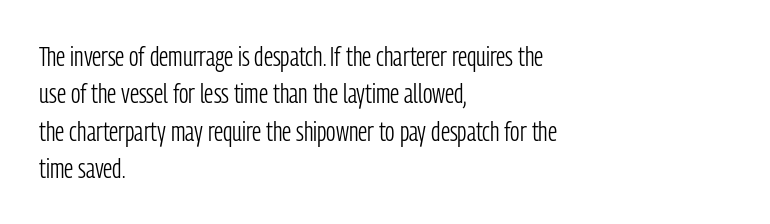
Q: Is the text bold? A: No.
Q: Is the text italic (slanted)? A: No, it is upright.
Q: Is the text underlined? A: No.
Q: How is the paragraph aligned? A: Left-aligned.
Q: Is the spacing between letters normal or unusually wide? A: Normal.
Q: Is the spacing between lines tight, normal or loose? A: Normal.
